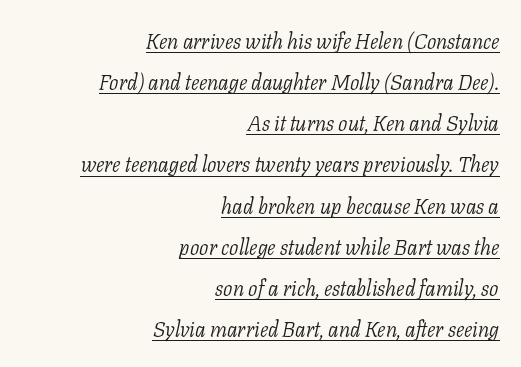
The image shows 21 px text type, italic (leaning right); set right-aligned, loose line spacing (1.96x), normal letter spacing, underlined.
